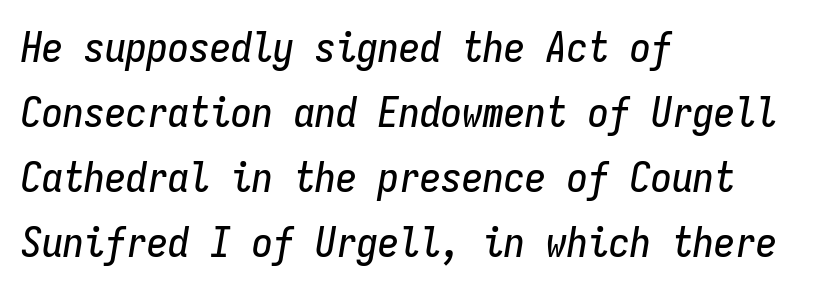
{"italic": "yes", "lean": "right", "slant_degrees": 9, "width": "condensed", "stroke_contrast": "low", "x_height": "medium", "monospaced": "yes", "underline": "no", "align": "left", "line_spacing": "normal", "line_spacing_ratio": 1.55, "letter_spacing": "normal", "letter_spacing_em": 0.0, "glyph_px": 42}
